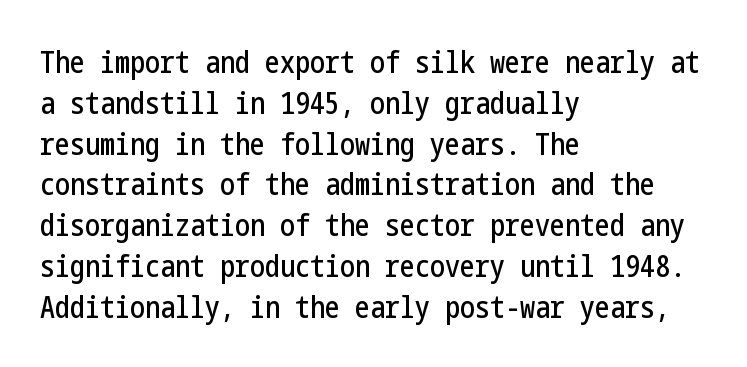
The image shows 30 px condensed sans-serif type, upright; set left-aligned, normal line spacing (1.36x), normal letter spacing, not underlined; low stroke contrast and a medium x-height.
